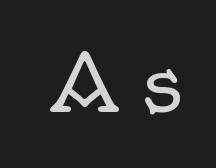
{"serif": "yes", "italic": "no", "bold": "no", "weight": "regular", "width": "normal", "x_height": "small", "monospaced": "no", "underline": "no", "letter_spacing": "wide", "letter_spacing_em": 0.32, "glyph_px": 78}
